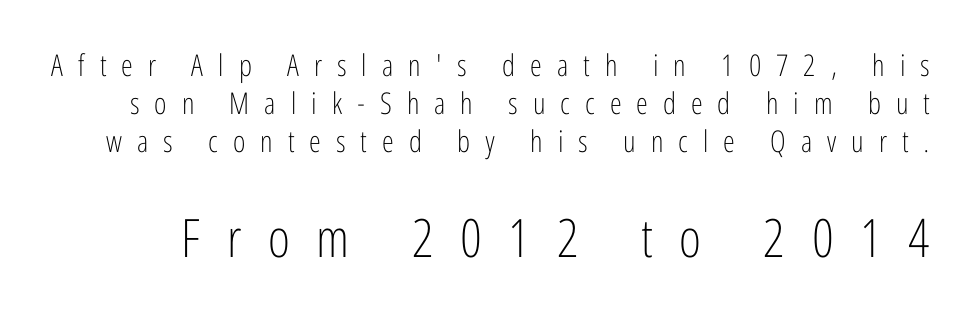
Students, note that the glyphs here are deliberately spaced far apart. When letters stand straight like this, we call the style roman or upright. Quick note: underline off. A normal amount of white space separates one row of letters from the next.
